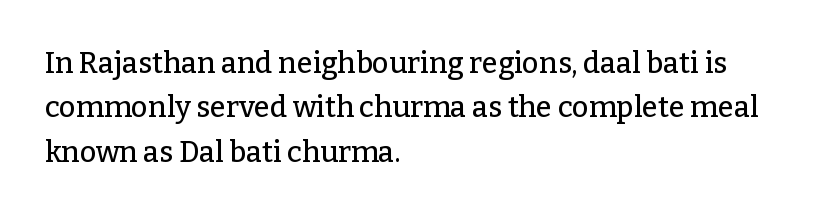
{"serif": "yes", "italic": "no", "width": "normal", "stroke_contrast": "low", "x_height": "medium", "monospaced": "no", "underline": "no", "align": "left", "line_spacing": "normal", "line_spacing_ratio": 1.53, "letter_spacing": "normal", "letter_spacing_em": 0.0, "glyph_px": 29}
